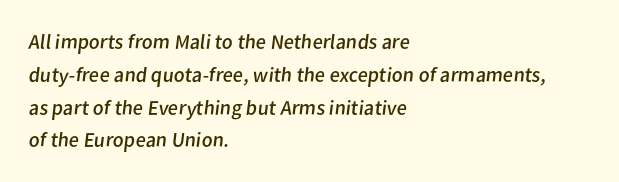
{"bold": "no", "underline": "no", "align": "left", "line_spacing": "normal", "line_spacing_ratio": 1.56, "letter_spacing": "normal", "letter_spacing_em": 0.0, "glyph_px": 21}
